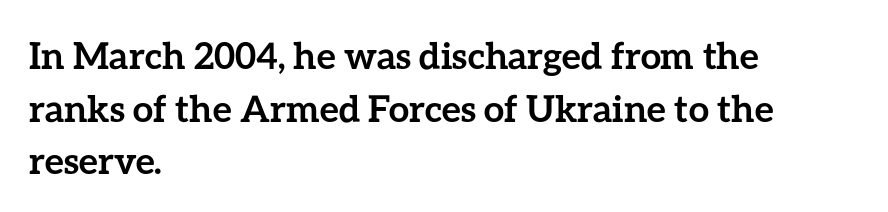
{"italic": "no", "bold": "yes", "weight": "semibold", "width": "normal", "stroke_contrast": "low", "x_height": "medium", "monospaced": "no", "underline": "no", "align": "left", "line_spacing": "normal", "line_spacing_ratio": 1.42, "letter_spacing": "normal", "letter_spacing_em": 0.0, "glyph_px": 37}
